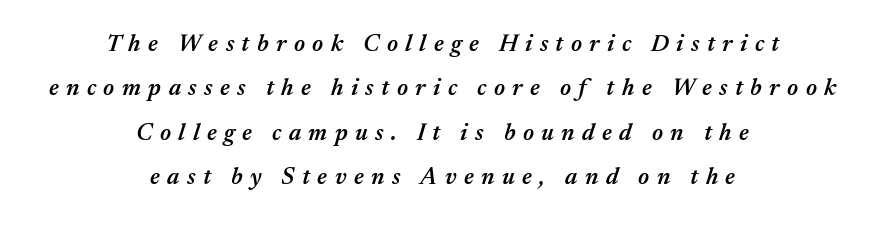
The image shows 24 px text type, italic (leaning right); set centered, line spacing 1.85x, unusually wide letter spacing (+0.31 em), not underlined.
